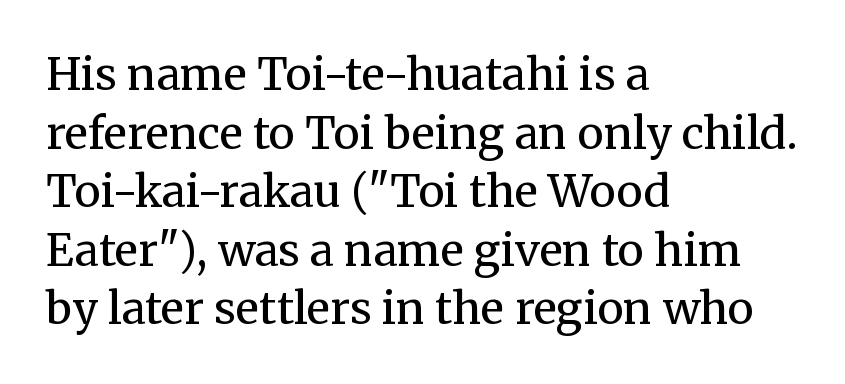
The image shows 44 px regular-weight serif type, upright; set left-aligned, normal line spacing (1.33x), normal letter spacing, not underlined; medium stroke contrast and a medium x-height.
